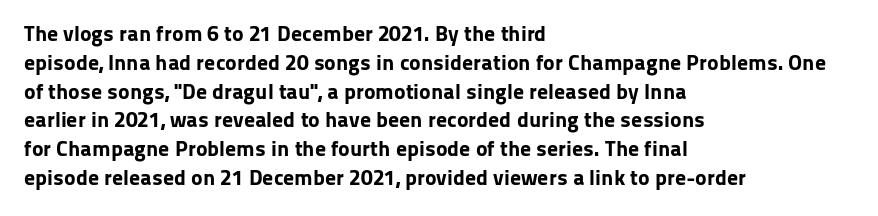
{"italic": "no", "bold": "yes", "underline": "no", "align": "left", "line_spacing": "normal", "line_spacing_ratio": 1.31, "letter_spacing": "normal", "letter_spacing_em": 0.0, "glyph_px": 22}
